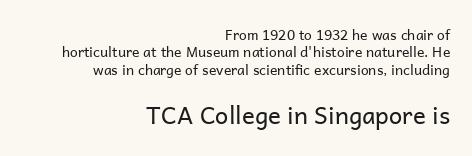
{"italic": "no", "bold": "no", "underline": "no", "align": "right", "line_spacing": "normal", "line_spacing_ratio": 1.25, "letter_spacing": "normal", "letter_spacing_em": 0.0, "larger_block": "second", "size_ratio": 1.71, "glyph_px": 24}
